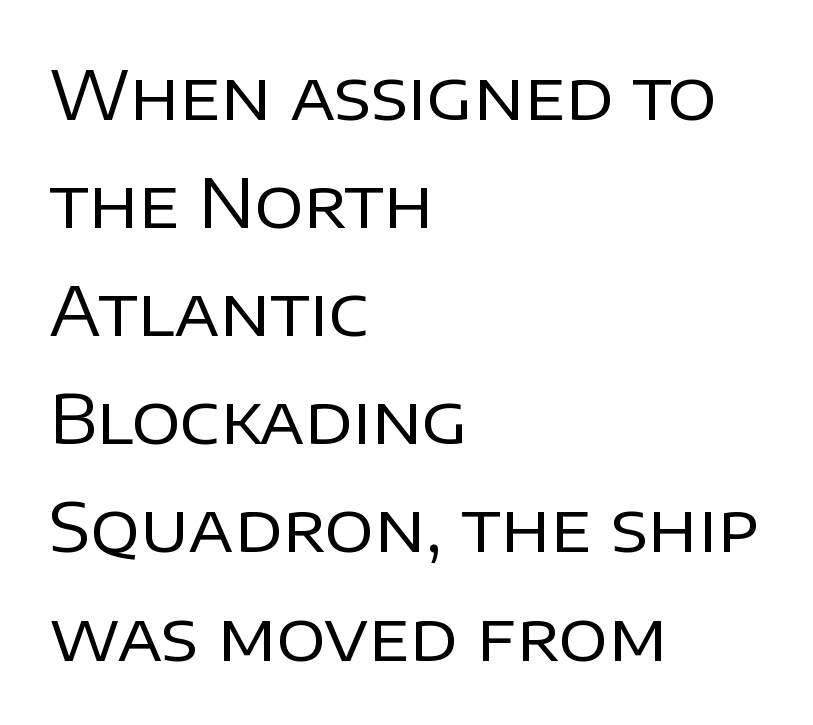
Unlike a traditional serif, this face leaves its strokes unadorned. Leftover space on each line is placed entirely after the last word. Does the lettering tilt? It doesn't — this is upright. Here the designer chose a conventional face with non-uniform glyph widths. How are the letters spaced? Ordinarily, with no added tracking.
